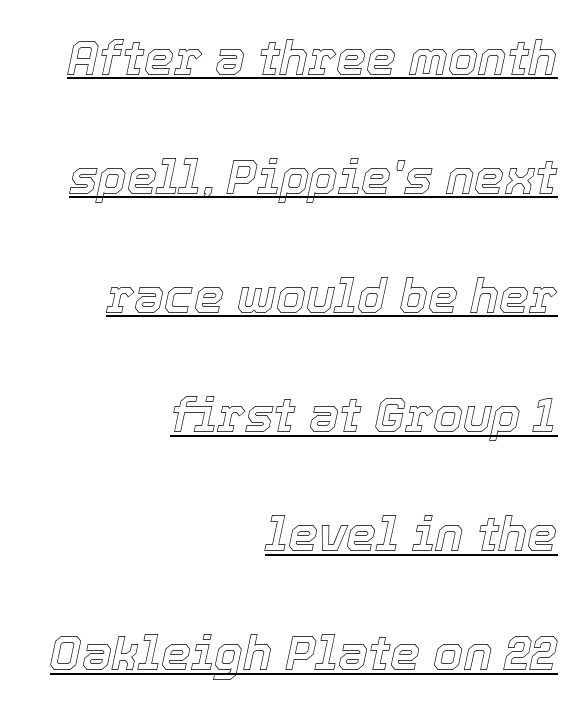
This rendering leaves character spacing at its baseline value. The letters advance in unequal steps, a hallmark of proportional type. You can see a thin bar hugging the bottom of the glyphs. The leading is generous, giving the passage an open texture. Notice how the passage keeps a crisp vertical edge on the right only.
